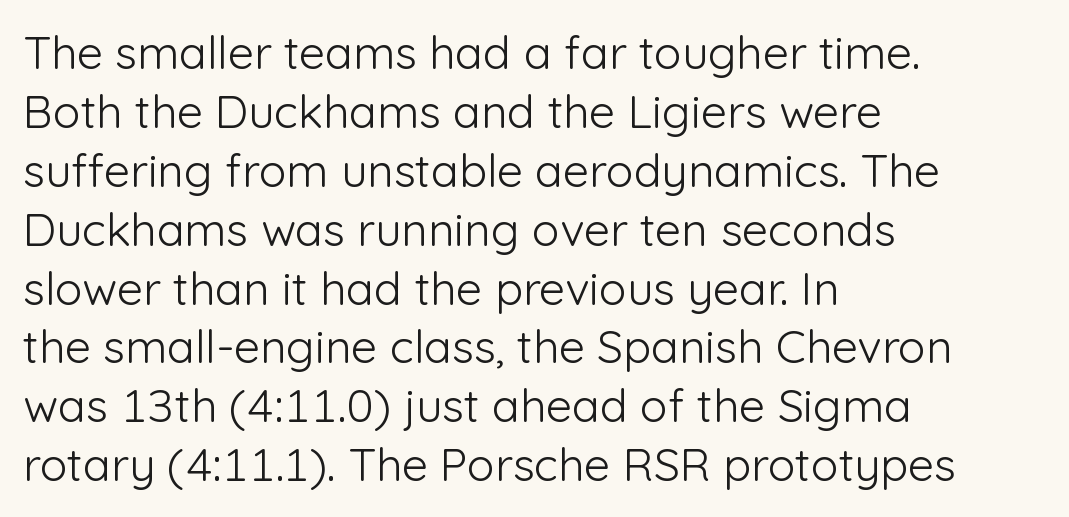
The image shows 46 px light sans-serif type, upright; set left-aligned, normal line spacing (1.28x), normal letter spacing, not underlined; low stroke contrast and a medium x-height.
